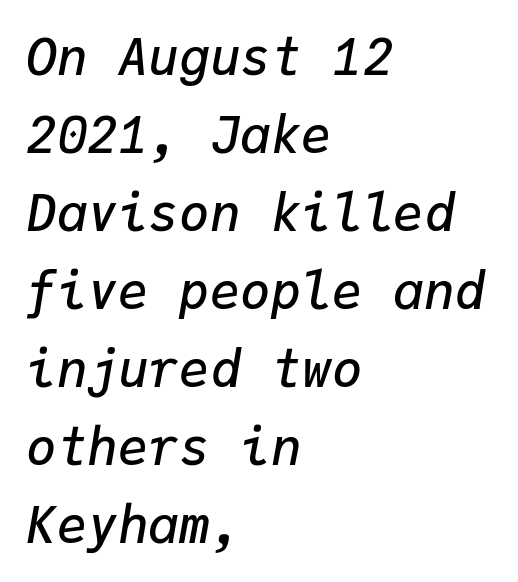
{"italic": "yes", "lean": "right", "slant_degrees": 9, "bold": "semi", "weight": "semibold", "width": "normal", "stroke_contrast": "low", "x_height": "medium", "monospaced": "yes", "underline": "no", "align": "left", "line_spacing": "normal", "line_spacing_ratio": 1.53, "letter_spacing": "normal", "letter_spacing_em": 0.0, "glyph_px": 51}
